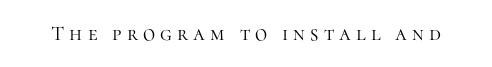
{"italic": "no", "bold": "no", "underline": "no", "letter_spacing": "wide", "letter_spacing_em": 0.24, "glyph_px": 21}
